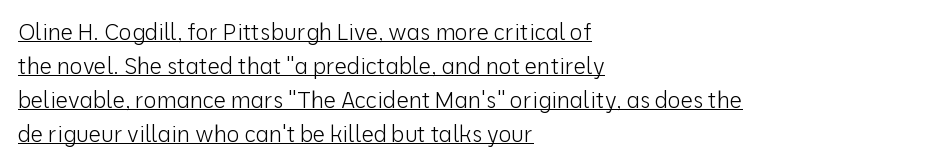
{"italic": "no", "bold": "no", "underline": "yes", "align": "left", "line_spacing": "normal", "line_spacing_ratio": 1.55, "letter_spacing": "normal", "letter_spacing_em": 0.0, "glyph_px": 22}
